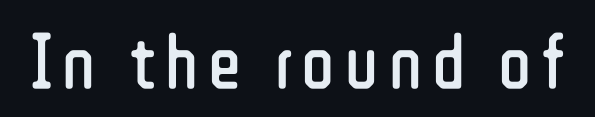
Q: Is the text bold? A: No.
Q: Is the text italic (slanted)? A: No, it is upright.
Q: Is the typeface a serif or a sans-serif typeface? A: Sans-serif.
Q: Is the text underlined? A: No.
Q: Width (condensed, normal, or wide)? A: Condensed.
Q: Stroke contrast? A: Low.
Q: x-height? A: Medium.
Q: Monospaced? A: No.
